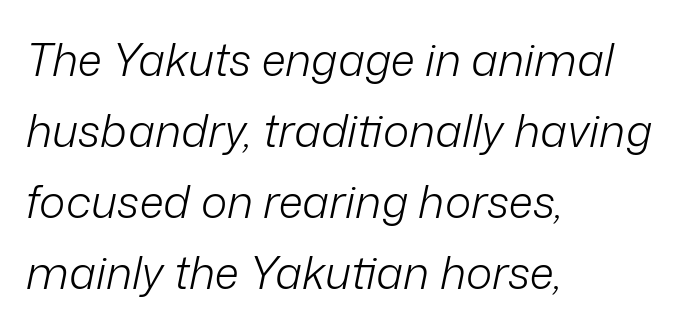
{"italic": "yes", "lean": "right", "slant_degrees": 12, "bold": "no", "weight": "light", "width": "normal", "stroke_contrast": "low", "x_height": "medium", "monospaced": "no", "underline": "no", "align": "left", "line_spacing": "normal", "line_spacing_ratio": 1.58, "letter_spacing": "normal", "letter_spacing_em": 0.0, "glyph_px": 45}
